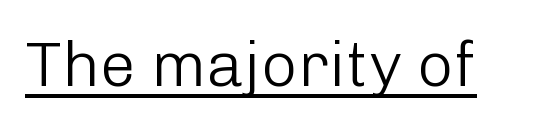
The image shows 64 px light sans-serif type, upright; set normal letter spacing, underlined; low stroke contrast and a medium x-height.
